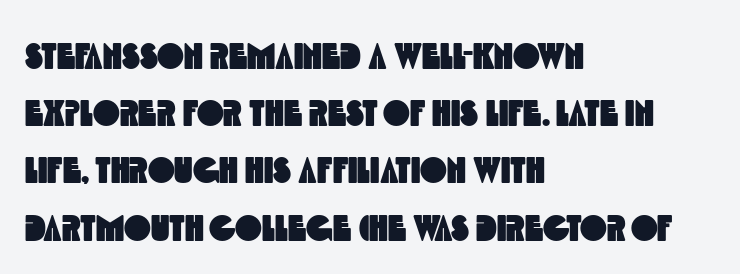
The image shows 36 px condensed sans-serif type; set left-aligned, normal line spacing (1.59x), normal letter spacing, not underlined; a large x-height.
